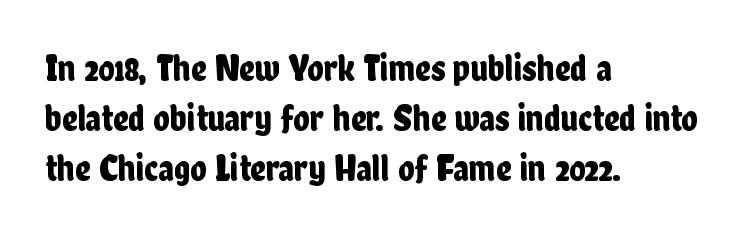
The image shows 38 px condensed sans-serif type, upright; set left-aligned, normal line spacing (1.32x), normal letter spacing, not underlined; low stroke contrast and a medium x-height.
